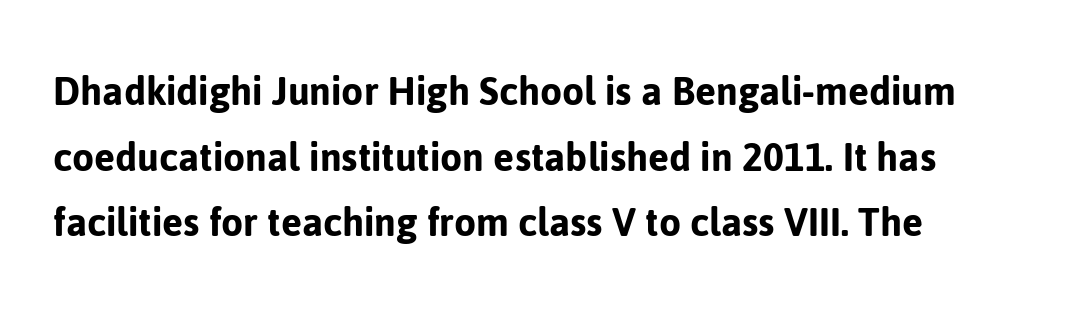
Q: Is the text italic (slanted)? A: No, it is upright.
Q: Is the typeface a serif or a sans-serif typeface? A: Sans-serif.
Q: Is the text underlined? A: No.
Q: How is the paragraph aligned? A: Left-aligned.
Q: Is the spacing between letters normal or unusually wide? A: Normal.
Q: Is the spacing between lines tight, normal or loose? A: Normal.
Q: Width (condensed, normal, or wide)? A: Normal.
Q: Stroke contrast? A: Low.
Q: x-height? A: Medium.
Q: Monospaced? A: No.
